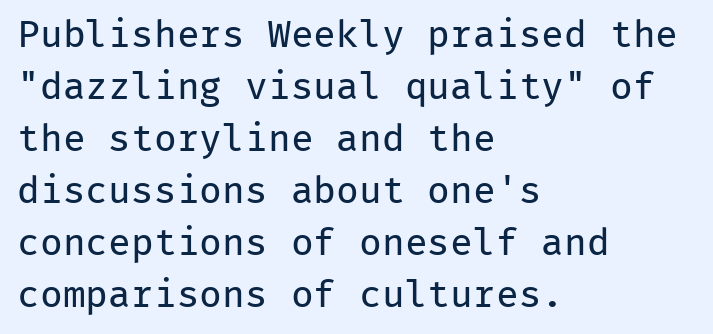
The image shows 38 px regular-weight sans-serif type, upright, monospaced; set left-aligned, normal line spacing (1.37x), normal letter spacing, not underlined; low stroke contrast and a medium x-height.
